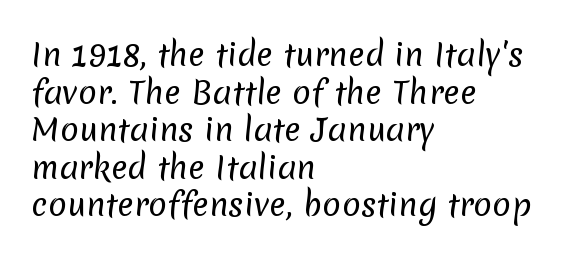
These lines are rendered in a variable-pitch font. This sample uses plain, unmodified letter spacing. The rendering anchors every line to the left-hand side. The passage shown is not bold in any degree. This rendering employs a face without finishing strokes, i.e., a sans-serif. The foot of each line stays bare and open.
